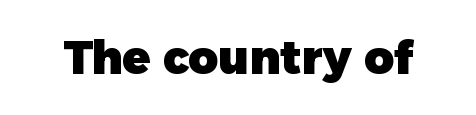
The image shows 46 px heavy sans-serif type, upright; set normal letter spacing, not underlined; low stroke contrast and a medium x-height.
